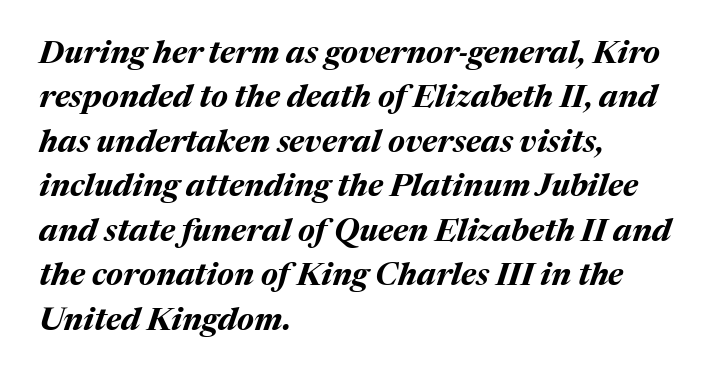
Q: Is the text bold? A: Yes.
Q: Is the text italic (slanted)? A: Yes, it leans right by about 17 degrees.
Q: Is the text underlined? A: No.
Q: How is the paragraph aligned? A: Left-aligned.
Q: Is the spacing between letters normal or unusually wide? A: Normal.
Q: Is the spacing between lines tight, normal or loose? A: Normal.
Q: Width (condensed, normal, or wide)? A: Normal.
Q: Stroke contrast? A: Medium.
Q: x-height? A: Medium.
Q: Monospaced? A: No.
